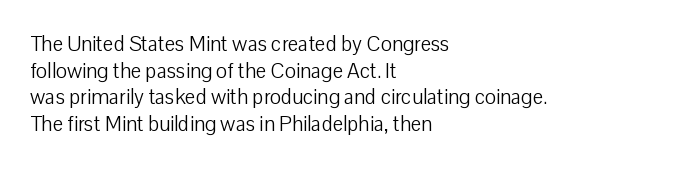
The image shows 21 px text type, upright; set left-aligned, normal line spacing (1.27x), normal letter spacing, not underlined.
